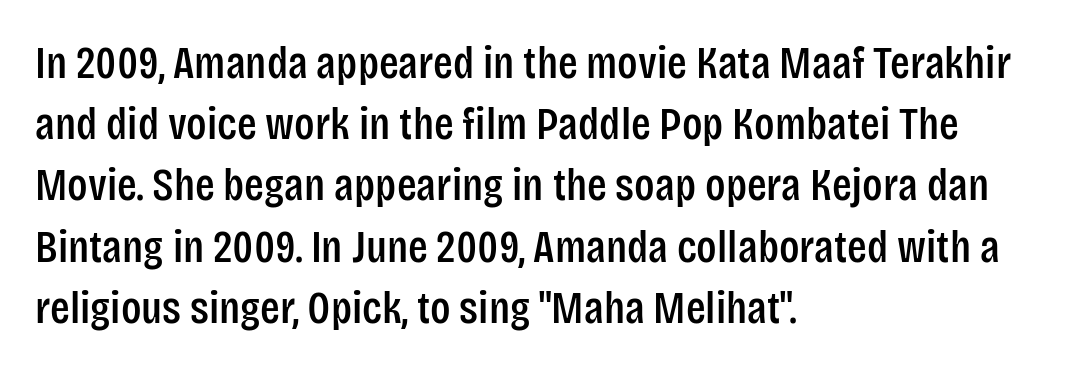
{"serif": "no", "italic": "no", "width": "condensed", "stroke_contrast": "low", "x_height": "large", "monospaced": "no", "underline": "no", "align": "left", "line_spacing": "normal", "line_spacing_ratio": 1.33, "letter_spacing": "normal", "letter_spacing_em": 0.0, "glyph_px": 46}
